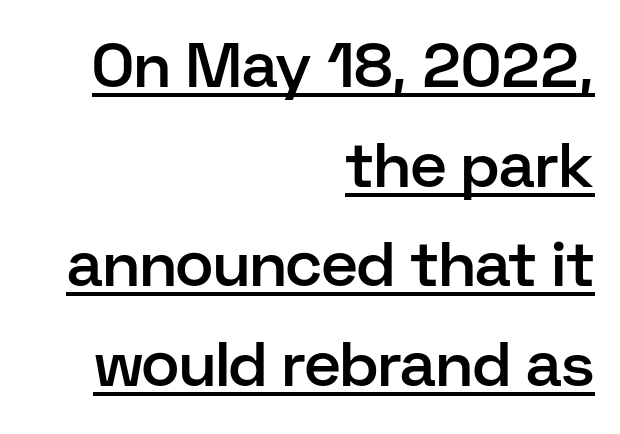
Underline: present. Here the designer chose a conventional face with non-uniform glyph widths. Honestly, the row spacing looks completely unremarkable. The glyphs in this specimen are sans serif.
